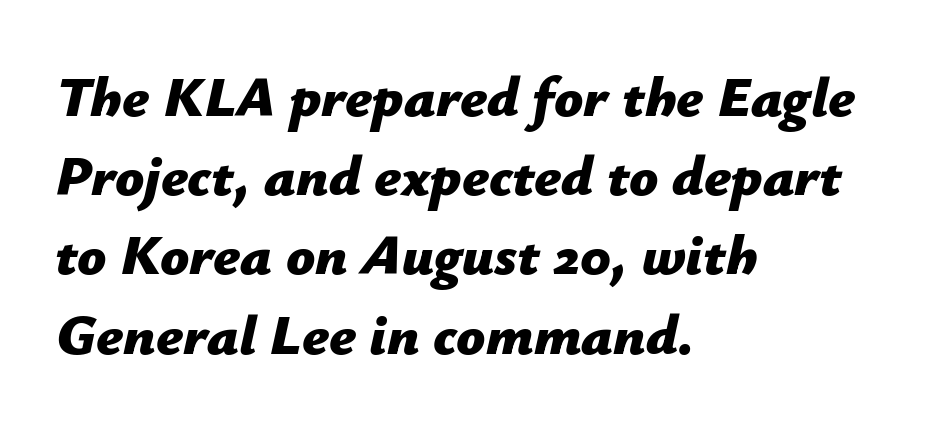
Q: Is the text bold? A: Yes.
Q: Is the text italic (slanted)? A: Yes, it leans right by about 12 degrees.
Q: Is the text underlined? A: No.
Q: How is the paragraph aligned? A: Left-aligned.
Q: Is the spacing between letters normal or unusually wide? A: Normal.
Q: Is the spacing between lines tight, normal or loose? A: Normal.
Q: Width (condensed, normal, or wide)? A: Normal.
Q: Stroke contrast? A: Low.
Q: x-height? A: Medium.
Q: Monospaced? A: No.
